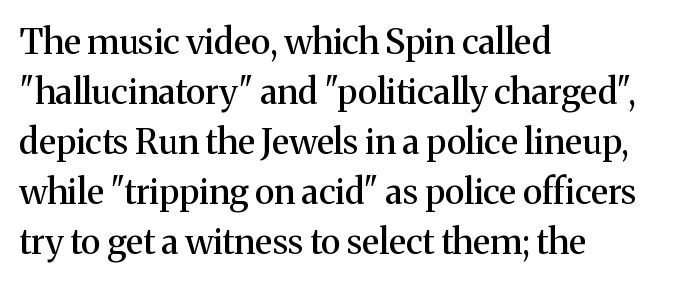
Q: Is the text italic (slanted)? A: No, it is upright.
Q: Is the typeface a serif or a sans-serif typeface? A: Serif.
Q: Is the text underlined? A: No.
Q: How is the paragraph aligned? A: Left-aligned.
Q: Is the spacing between letters normal or unusually wide? A: Normal.
Q: Is the spacing between lines tight, normal or loose? A: Normal.
Q: Width (condensed, normal, or wide)? A: Normal.
Q: Stroke contrast? A: Medium.
Q: x-height? A: Medium.
Q: Monospaced? A: No.
